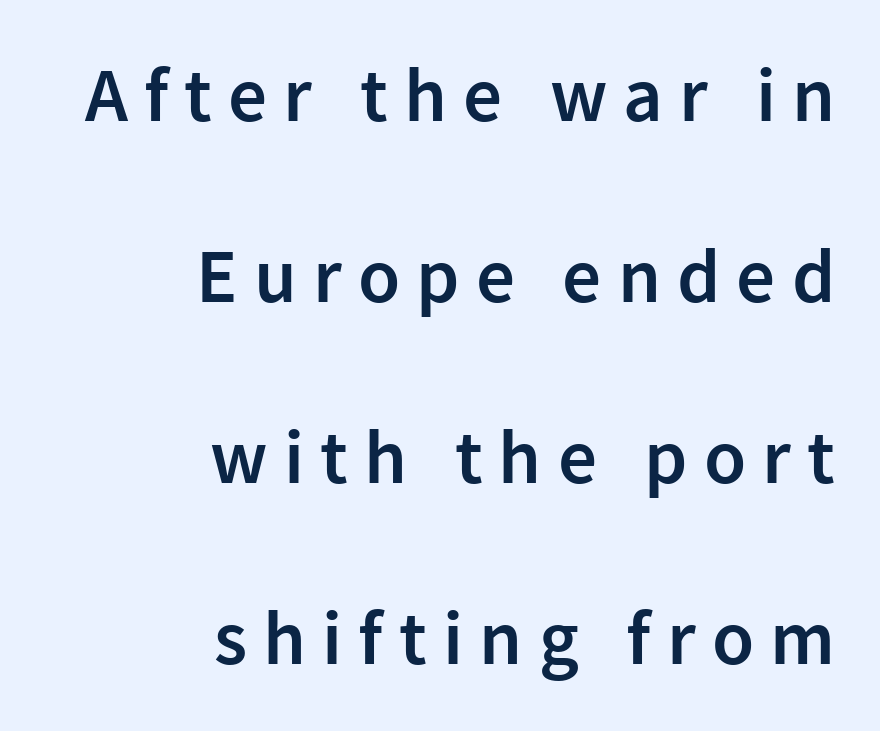
{"serif": "no", "italic": "no", "bold": "semi", "weight": "semibold", "width": "normal", "x_height": "medium", "monospaced": "no", "underline": "no", "align": "right", "line_spacing": "loose", "line_spacing_ratio": 2.35, "letter_spacing": "wide", "letter_spacing_em": 0.21, "glyph_px": 77}
